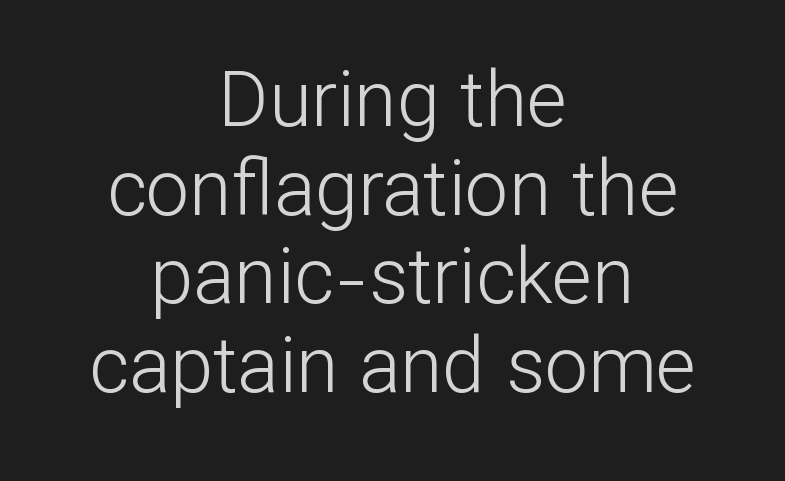
{"serif": "no", "italic": "no", "bold": "no", "weight": "light", "width": "normal", "stroke_contrast": "low", "x_height": "medium", "monospaced": "no", "underline": "no", "align": "center", "line_spacing": "tight", "line_spacing_ratio": 1.15, "letter_spacing": "normal", "letter_spacing_em": 0.0, "glyph_px": 77}
